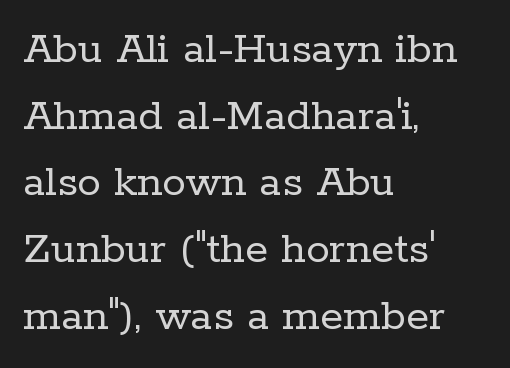
The specimen reads as upright at a glance. There is no visible air inserted between adjacent glyphs. Each stroke keeps to a modest, everyday thickness or less. Looks like regular typesetting: each glyph gets only the width it needs.
